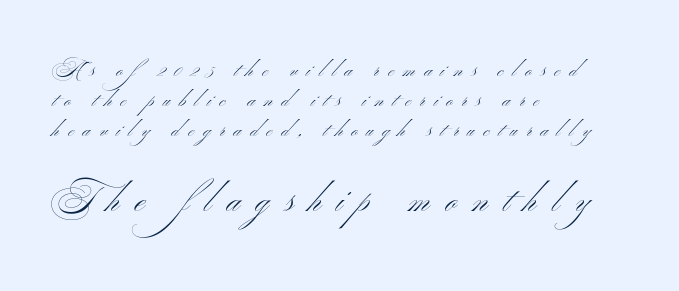
{"serif": "no", "bold": "no", "weight": "light", "width": "wide", "stroke_contrast": "medium", "x_height": "small", "monospaced": "no", "underline": "no", "align": "left", "line_spacing": "normal", "line_spacing_ratio": 1.5, "letter_spacing": "wide", "letter_spacing_em": 0.45, "larger_block": "second", "size_ratio": 1.75, "glyph_px": 35}
